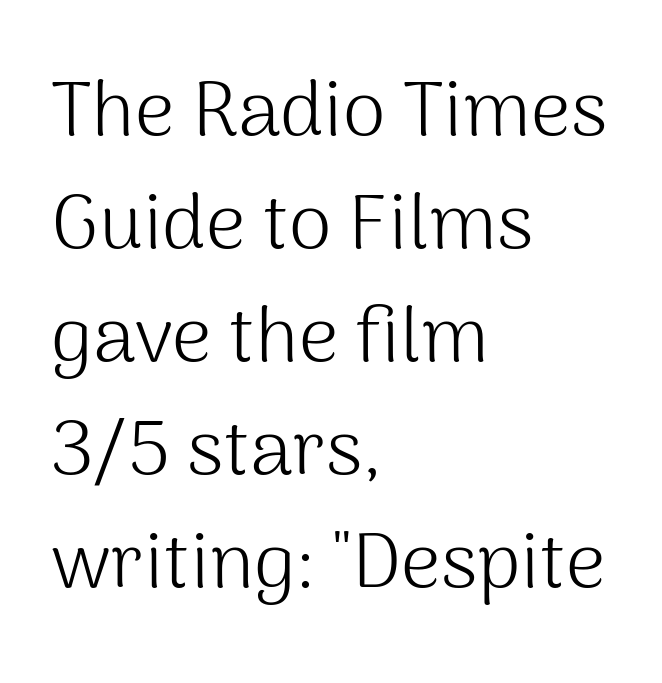
Q: Is the text bold? A: No.
Q: Is the text italic (slanted)? A: No, it is upright.
Q: Is the typeface a serif or a sans-serif typeface? A: Sans-serif.
Q: Is the text underlined? A: No.
Q: How is the paragraph aligned? A: Left-aligned.
Q: Is the spacing between letters normal or unusually wide? A: Normal.
Q: Is the spacing between lines tight, normal or loose? A: Normal.
Q: Width (condensed, normal, or wide)? A: Normal.
Q: Stroke contrast? A: Medium.
Q: x-height? A: Medium.
Q: Monospaced? A: No.
